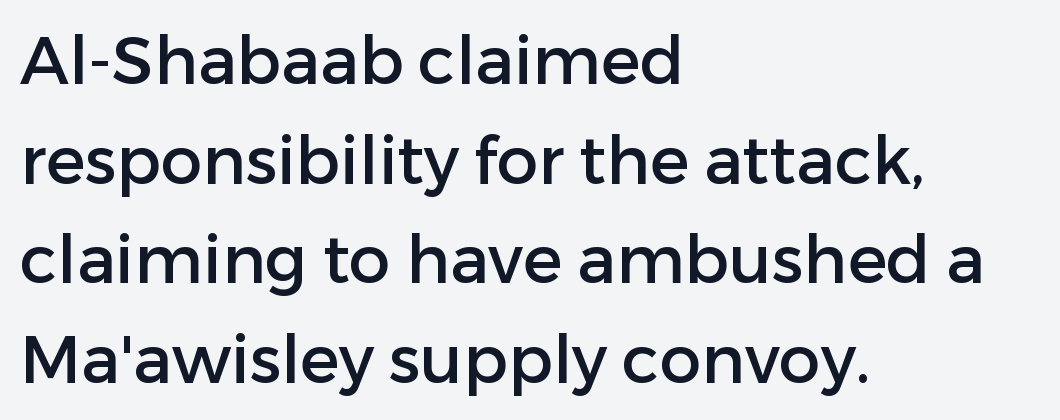
The image shows 66 px sans-serif type, upright; set left-aligned, normal line spacing (1.51x), normal letter spacing, not underlined; low stroke contrast and a medium x-height.
